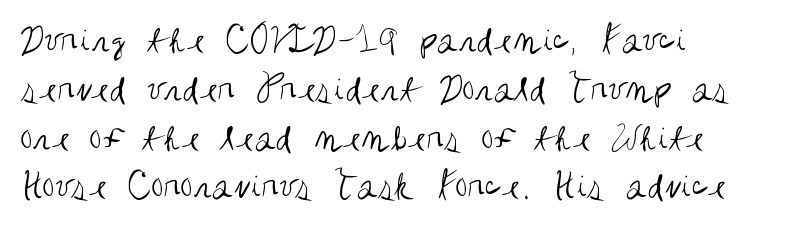
Q: Is the text bold? A: No.
Q: Is the typeface a serif or a sans-serif typeface? A: Sans-serif.
Q: Is the text underlined? A: No.
Q: How is the paragraph aligned? A: Left-aligned.
Q: Is the spacing between letters normal or unusually wide? A: Normal.
Q: Width (condensed, normal, or wide)? A: Condensed.
Q: Stroke contrast? A: Medium.
Q: x-height? A: Large.
Q: Monospaced? A: No.
